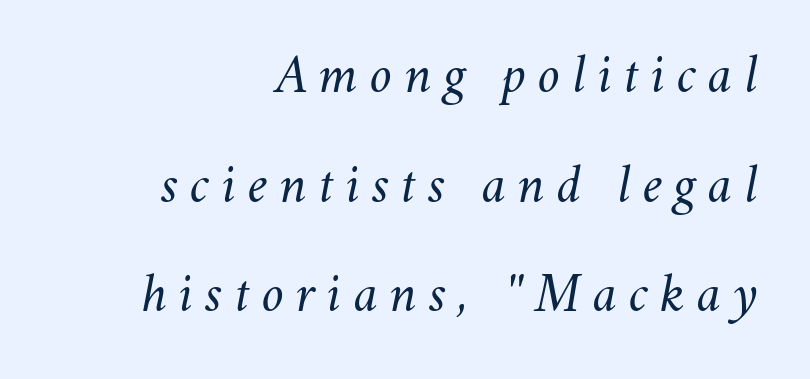
{"italic": "yes", "lean": "right", "slant_degrees": 11, "bold": "no", "weight": "regular", "width": "normal", "stroke_contrast": "medium", "x_height": "small", "monospaced": "no", "underline": "no", "align": "right", "line_spacing": "loose", "line_spacing_ratio": 2.03, "letter_spacing": "wide", "letter_spacing_em": 0.22, "glyph_px": 54}
